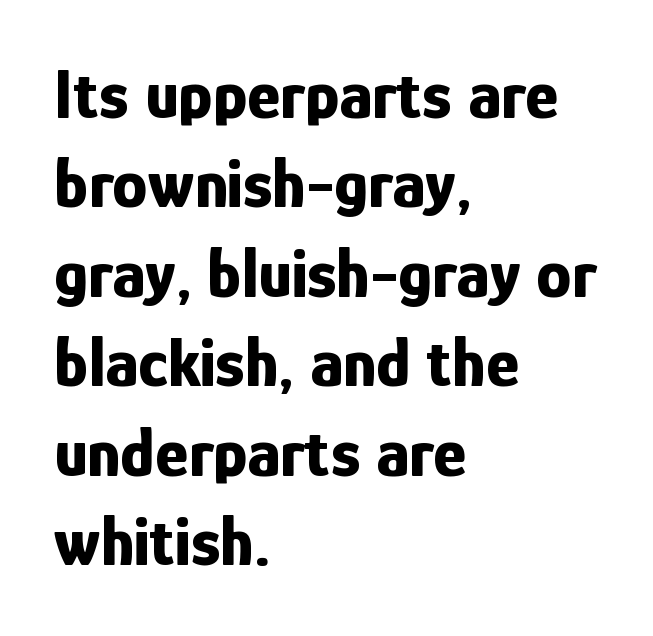
{"serif": "no", "italic": "no", "bold": "yes", "weight": "bold", "width": "condensed", "stroke_contrast": "low", "x_height": "medium", "monospaced": "no", "underline": "no", "align": "left", "line_spacing": "normal", "line_spacing_ratio": 1.26, "letter_spacing": "normal", "letter_spacing_em": 0.0, "glyph_px": 71}
